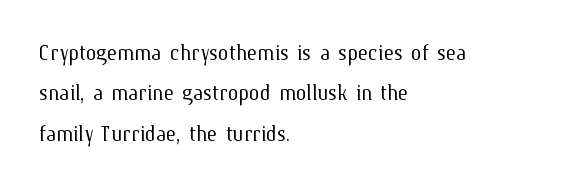
{"italic": "no", "bold": "no", "underline": "no", "align": "left", "line_spacing": "normal", "line_spacing_ratio": 1.5, "letter_spacing": "normal", "letter_spacing_em": 0.0, "glyph_px": 27}
